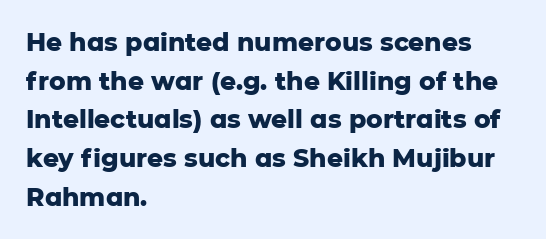
Q: Is the text bold? A: Yes.
Q: Is the text italic (slanted)? A: No, it is upright.
Q: Is the text underlined? A: No.
Q: How is the paragraph aligned? A: Left-aligned.
Q: Is the spacing between letters normal or unusually wide? A: Normal.
Q: Is the spacing between lines tight, normal or loose? A: Normal.
